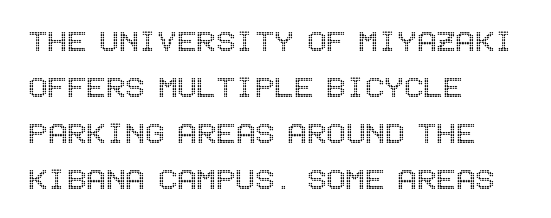
Has an underline been added? It has not. Line spacing here is normal. Which margin do the lines hug? The left one — the right edge is uneven. This rendering leaves character spacing at its baseline value. Do the letters lean? They stand straight.
